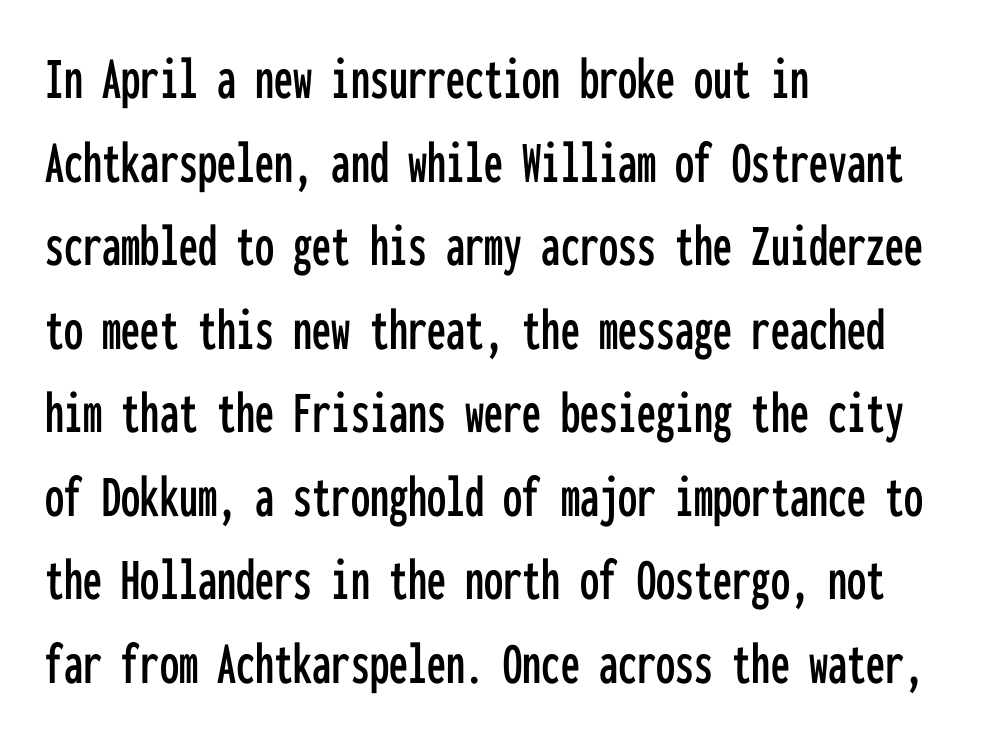
These lines sit exactly where default settings would place them. Rendered with straight, roman letterforms. These lines are rendered in a fixed-pitch font. A student would call this left alignment; a typographer would say flush left, rag right.
